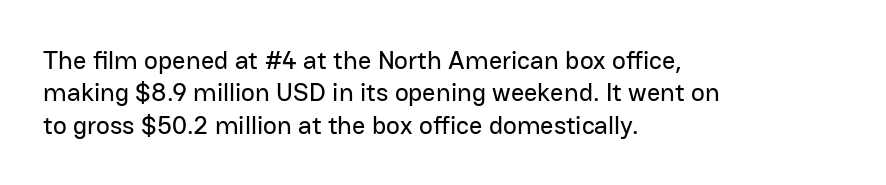
These lines sit exactly where default settings would place them. The letters stand upright; this is a roman face. Typeset ragged right — the left edge is the straight one. Just letters on the line, the space beneath them empty. Caption: standard tracking, unaltered.
